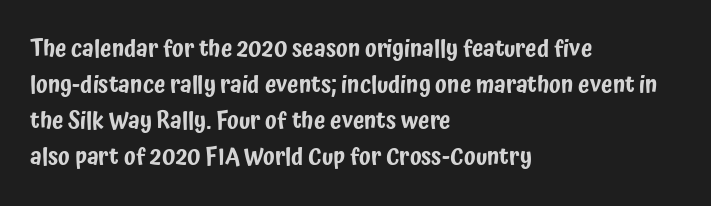
Q: Is the text italic (slanted)? A: No, it is upright.
Q: Is the text underlined? A: No.
Q: How is the paragraph aligned? A: Left-aligned.
Q: Is the spacing between letters normal or unusually wide? A: Normal.
Q: Is the spacing between lines tight, normal or loose? A: Normal.
